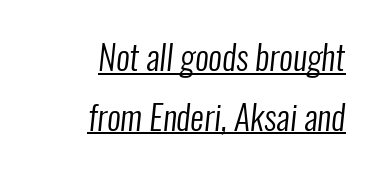
{"serif": "no", "bold": "no", "weight": "regular", "width": "condensed", "stroke_contrast": "low", "x_height": "medium", "monospaced": "no", "underline": "yes", "align": "right", "line_spacing_ratio": 1.76, "letter_spacing": "normal", "letter_spacing_em": 0.0, "glyph_px": 34}
